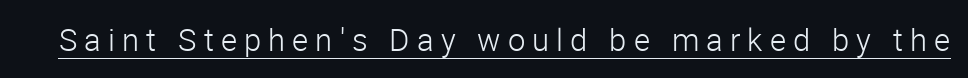
Caption: expanded tracking, letters set apart. Do the characters align in a grid? No, the font is proportional. Italic? Not at all — the glyphs are vertical. Compared with a typical body face, this is equally light or lighter still. Font category for this specimen: sans-serif.
